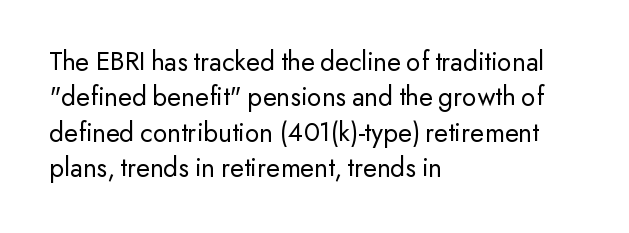
{"serif": "no", "italic": "no", "bold": "no", "weight": "regular", "width": "normal", "stroke_contrast": "low", "x_height": "small", "monospaced": "no", "underline": "no", "align": "left", "line_spacing": "normal", "line_spacing_ratio": 1.26, "letter_spacing": "normal", "letter_spacing_em": 0.0, "glyph_px": 28}
